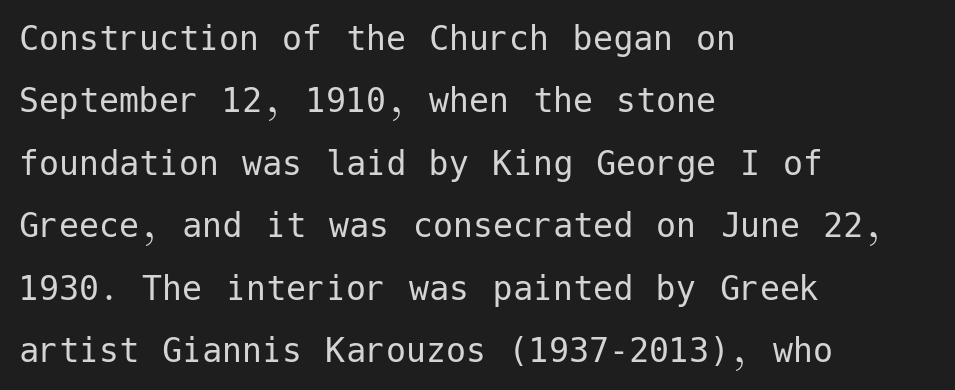
The image shows 40 px regular-weight sans-serif type, upright; set left-aligned, normal line spacing (1.56x), normal letter spacing, not underlined; low stroke contrast and a medium x-height.
